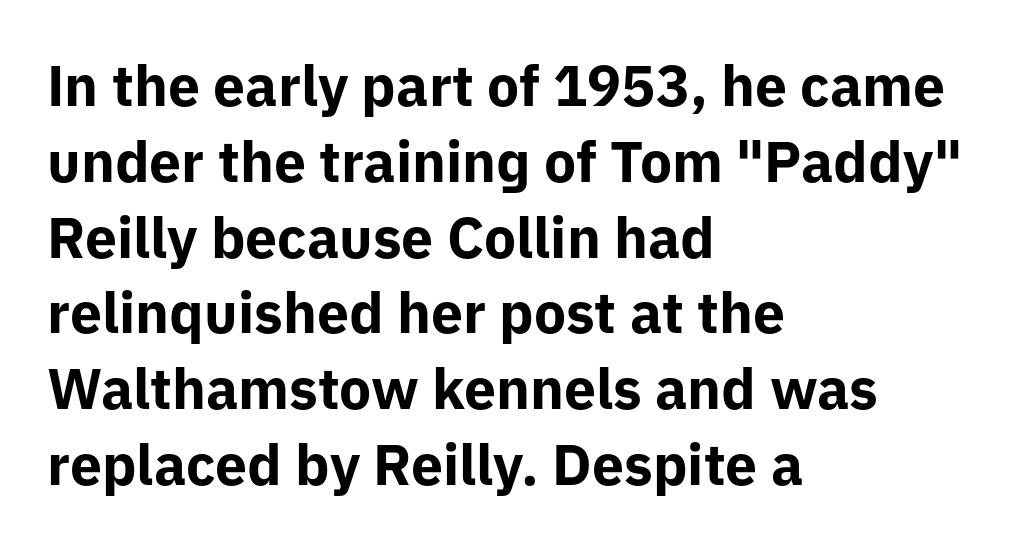
{"serif": "no", "italic": "no", "bold": "yes", "weight": "bold", "width": "normal", "stroke_contrast": "low", "x_height": "medium", "monospaced": "no", "underline": "no", "align": "left", "line_spacing": "normal", "line_spacing_ratio": 1.33, "letter_spacing": "normal", "letter_spacing_em": 0.0, "glyph_px": 57}
